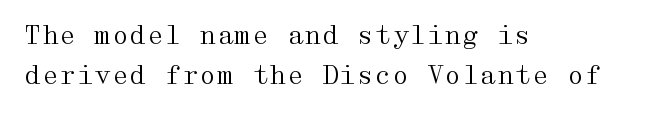
{"italic": "no", "bold": "no", "underline": "no", "align": "left", "line_spacing": "normal", "line_spacing_ratio": 1.61, "letter_spacing": "normal", "letter_spacing_em": 0.0, "glyph_px": 25}
